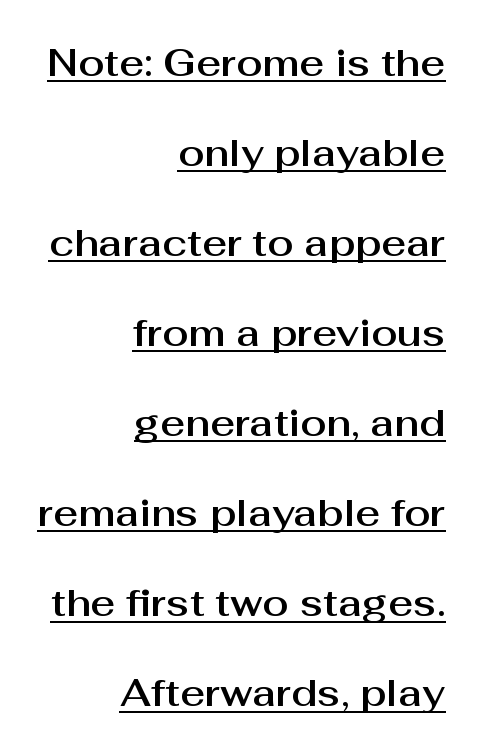
{"serif": "no", "italic": "no", "width": "normal", "stroke_contrast": "medium", "x_height": "medium", "monospaced": "no", "underline": "yes", "align": "right", "line_spacing": "loose", "line_spacing_ratio": 2.37, "letter_spacing": "normal", "letter_spacing_em": 0.0, "glyph_px": 38}
